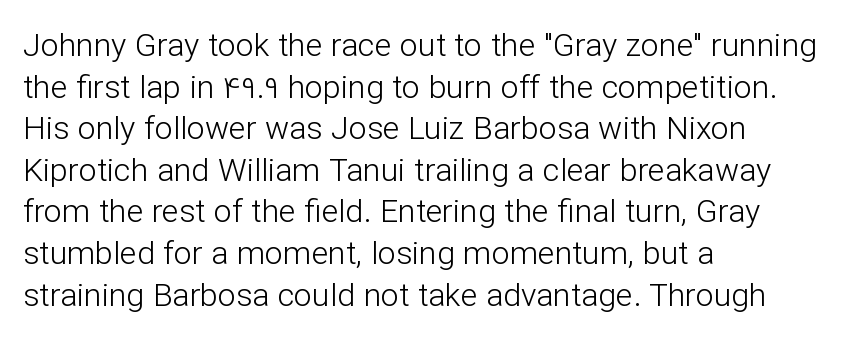
{"serif": "no", "italic": "no", "bold": "no", "weight": "light", "width": "normal", "stroke_contrast": "low", "x_height": "medium", "monospaced": "no", "underline": "no", "align": "left", "line_spacing": "normal", "line_spacing_ratio": 1.3, "letter_spacing": "normal", "letter_spacing_em": 0.0, "glyph_px": 32}
